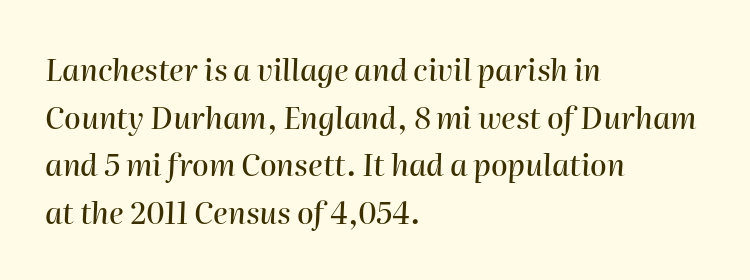
{"italic": "yes", "lean": "right", "slant_degrees": 2, "width": "normal", "stroke_contrast": "high", "x_height": "medium", "monospaced": "no", "underline": "no", "align": "left", "line_spacing": "normal", "line_spacing_ratio": 1.59, "letter_spacing": "normal", "letter_spacing_em": 0.0, "glyph_px": 30}
